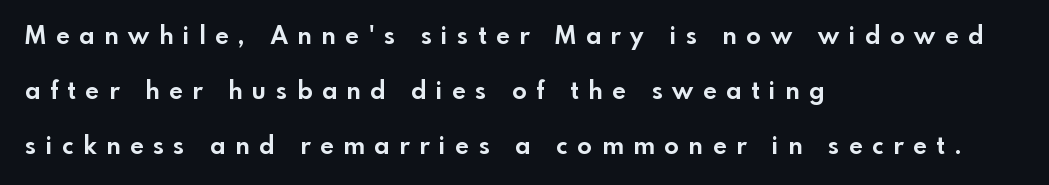
How would I describe the line gaps? Wide and relaxed. Beneath every word, the page is bare. The tracking reads as deliberately expanded to a designer's eye. Horizontally, the lines are justified to the leading edge only. The lettering stays uniformly vertical, giving the passage a roman look.
